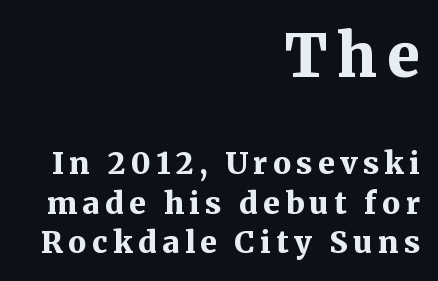
The space directly below the letters is spotless. Quick note: not italic, upright. In terms of weight, the rendering is a true, heavy bold. Whoever set this made the first block the dominant, larger element. Proportional: the letters do not fall into vertical columns. Honestly, the row spacing looks completely unremarkable.
